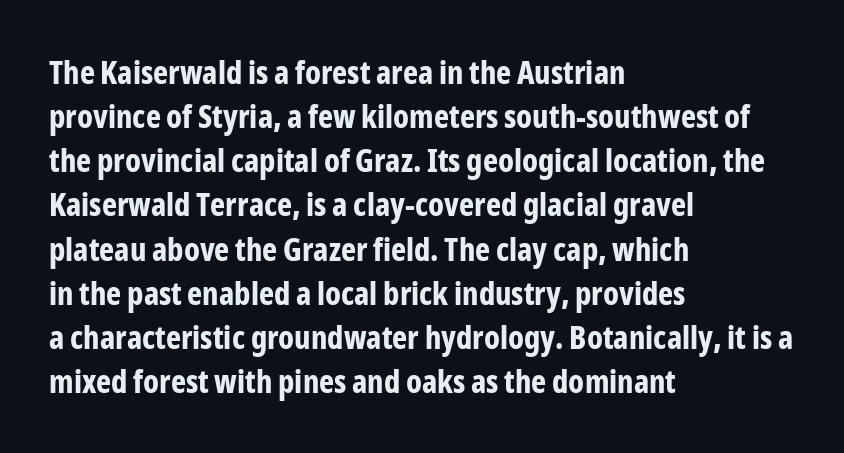
{"serif": "no", "italic": "no", "bold": "yes", "weight": "bold", "width": "condensed", "stroke_contrast": "low", "x_height": "medium", "monospaced": "no", "underline": "no", "align": "left", "line_spacing": "normal", "line_spacing_ratio": 1.38, "letter_spacing": "normal", "letter_spacing_em": 0.0, "glyph_px": 32}
